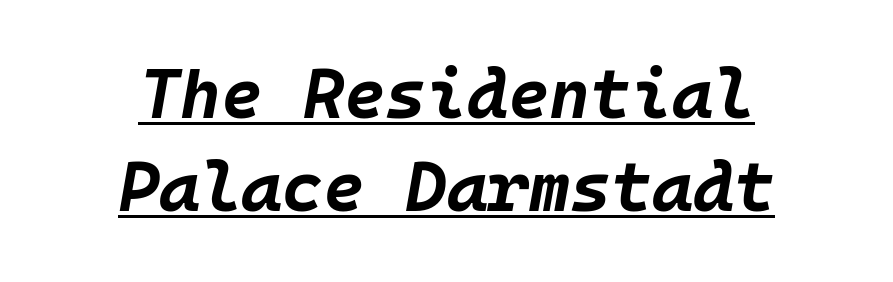
The image shows 70 px bold type, italic (leaning right), monospaced; set centered, normal line spacing (1.33x), normal letter spacing, underlined; low stroke contrast and a large x-height.
